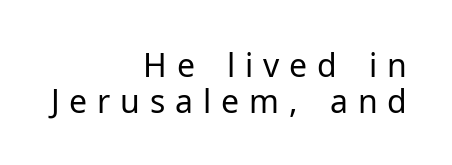
Q: Is the text bold? A: No.
Q: Is the text italic (slanted)? A: No, it is upright.
Q: Is the typeface a serif or a sans-serif typeface? A: Sans-serif.
Q: Is the text underlined? A: No.
Q: How is the paragraph aligned? A: Right-aligned.
Q: Is the spacing between letters normal or unusually wide? A: Unusually wide.
Q: Is the spacing between lines tight, normal or loose? A: Tight.
Q: Width (condensed, normal, or wide)? A: Normal.
Q: Stroke contrast? A: Low.
Q: x-height? A: Medium.
Q: Monospaced? A: No.
